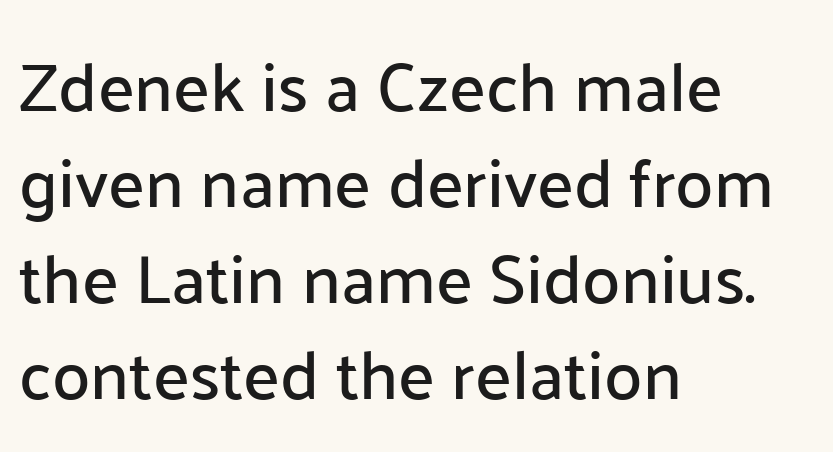
The image shows 69 px sans-serif type, upright; set left-aligned, normal line spacing (1.39x), normal letter spacing, not underlined; low stroke contrast and a medium x-height.
